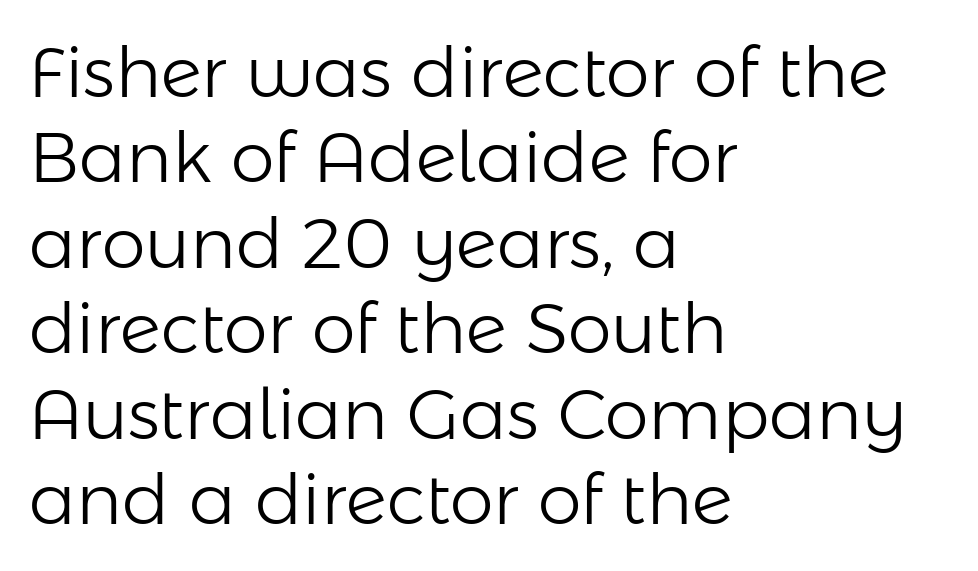
Q: Is the text bold? A: No.
Q: Is the text italic (slanted)? A: No, it is upright.
Q: Is the typeface a serif or a sans-serif typeface? A: Sans-serif.
Q: Is the text underlined? A: No.
Q: How is the paragraph aligned? A: Left-aligned.
Q: Is the spacing between letters normal or unusually wide? A: Normal.
Q: Width (condensed, normal, or wide)? A: Normal.
Q: Stroke contrast? A: Low.
Q: x-height? A: Medium.
Q: Monospaced? A: No.
